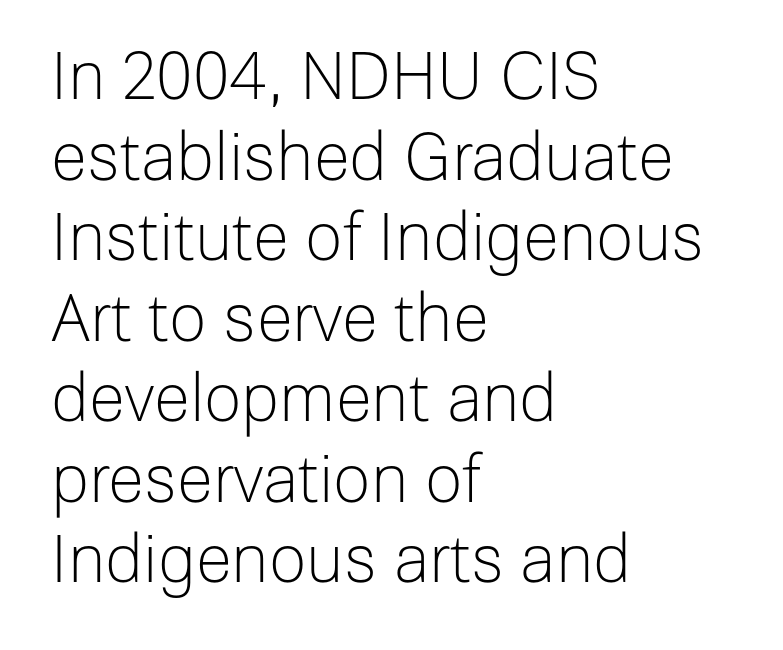
Stroke mass is kept to a normal reading level or below. If you drew a line through each stem, it would be perfectly vertical. Is the block centered? No — it sits flush against the left margin. The font family rendered here belongs to the sans-serif group. Words appear dense and cohesive because spacing is normal.
